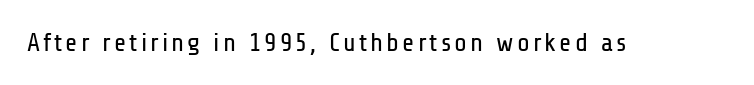
The image shows 26 px text type, upright; set not underlined.
